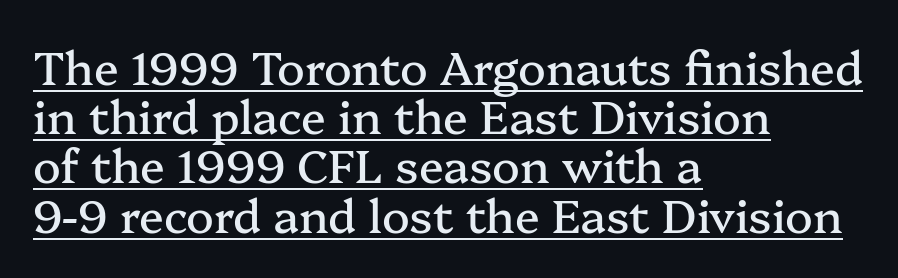
{"serif": "yes", "italic": "no", "width": "normal", "stroke_contrast": "medium", "x_height": "medium", "monospaced": "no", "underline": "yes", "align": "left", "line_spacing": "tight", "line_spacing_ratio": 1.07, "letter_spacing": "normal", "letter_spacing_em": 0.0, "glyph_px": 46}
